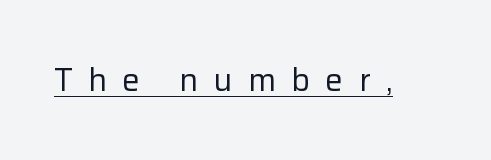
The image shows 32 px regular-weight sans-serif type, upright; set unusually wide letter spacing (+0.48 em), underlined; low stroke contrast and a medium x-height.
